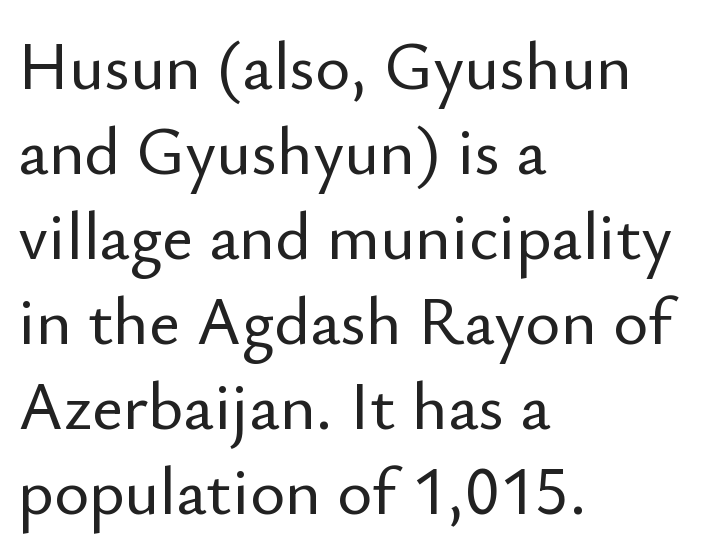
Q: Is the text italic (slanted)? A: No, it is upright.
Q: Is the typeface a serif or a sans-serif typeface? A: Sans-serif.
Q: Is the text underlined? A: No.
Q: How is the paragraph aligned? A: Left-aligned.
Q: Is the spacing between letters normal or unusually wide? A: Normal.
Q: Is the spacing between lines tight, normal or loose? A: Normal.
Q: Width (condensed, normal, or wide)? A: Normal.
Q: Stroke contrast? A: Low.
Q: x-height? A: Small.
Q: Monospaced? A: No.
